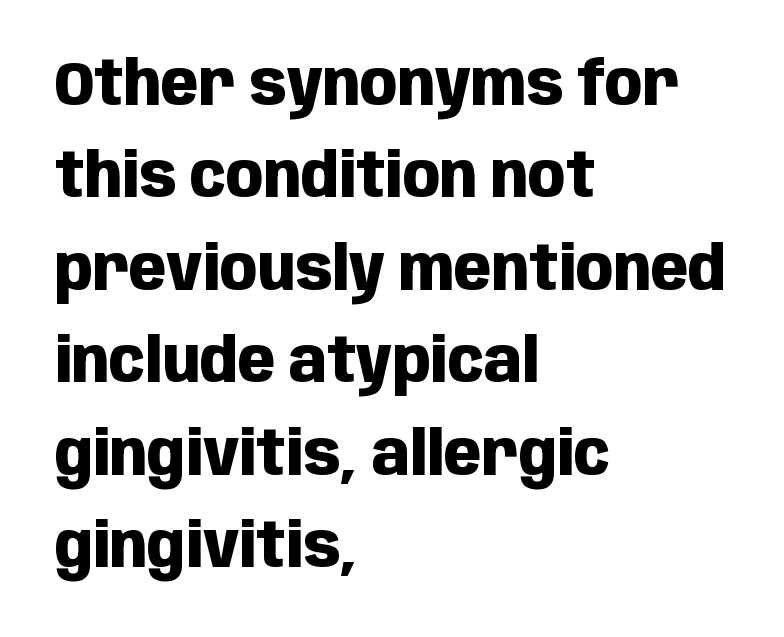
Q: Is the text bold? A: Yes.
Q: Is the text italic (slanted)? A: No, it is upright.
Q: Is the typeface a serif or a sans-serif typeface? A: Sans-serif.
Q: Is the text underlined? A: No.
Q: How is the paragraph aligned? A: Left-aligned.
Q: Is the spacing between letters normal or unusually wide? A: Normal.
Q: Is the spacing between lines tight, normal or loose? A: Normal.
Q: Width (condensed, normal, or wide)? A: Condensed.
Q: Stroke contrast? A: Low.
Q: x-height? A: Large.
Q: Monospaced? A: No.
